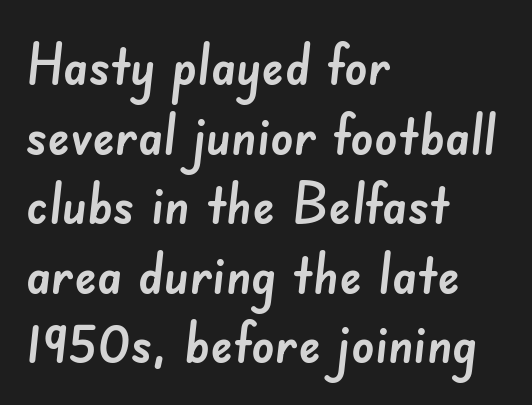
Spacing verdict: proportional, widths tailored to each character. The text was rendered using a sans face with plain stroke endings. Spacing between characters is what you'd get straight out of the box. Clear beneath every line of the passage. A student would call this left alignment; a typographer would say flush left, rag right.
